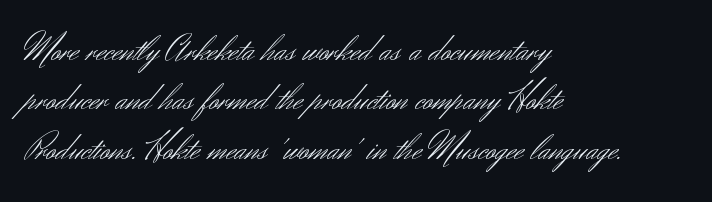
Q: Is the text bold? A: No.
Q: Is the text italic (slanted)? A: Yes.
Q: Is the typeface a serif or a sans-serif typeface? A: Sans-serif.
Q: Is the text underlined? A: No.
Q: How is the paragraph aligned? A: Left-aligned.
Q: Is the spacing between letters normal or unusually wide? A: Normal.
Q: Is the spacing between lines tight, normal or loose? A: Normal.
Q: Width (condensed, normal, or wide)? A: Normal.
Q: Stroke contrast? A: Medium.
Q: x-height? A: Small.
Q: Monospaced? A: No.
